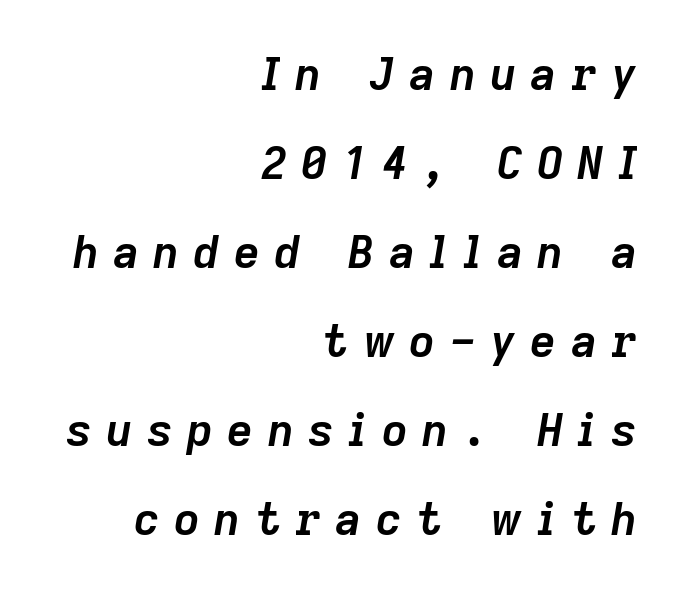
Q: Is the text bold? A: Yes.
Q: Is the text italic (slanted)? A: Yes, it leans right by about 9 degrees.
Q: Is the text underlined? A: No.
Q: How is the paragraph aligned? A: Right-aligned.
Q: Is the spacing between letters normal or unusually wide? A: Unusually wide.
Q: Is the spacing between lines tight, normal or loose? A: Loose.
Q: Width (condensed, normal, or wide)? A: Normal.
Q: Stroke contrast? A: Low.
Q: x-height? A: Medium.
Q: Monospaced? A: No.
